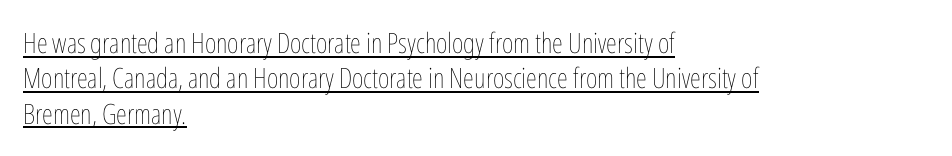
Q: Is the text bold? A: No.
Q: Is the text italic (slanted)? A: No, it is upright.
Q: Is the text underlined? A: Yes.
Q: How is the paragraph aligned? A: Left-aligned.
Q: Is the spacing between letters normal or unusually wide? A: Normal.
Q: Is the spacing between lines tight, normal or loose? A: Normal.
Q: Width (condensed, normal, or wide)? A: Condensed.
Q: Stroke contrast? A: Low.
Q: x-height? A: Medium.
Q: Monospaced? A: No.
